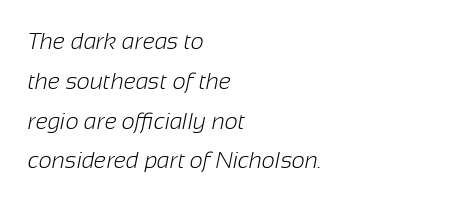
{"bold": "no", "underline": "no", "align": "left", "line_spacing_ratio": 1.73, "letter_spacing": "normal", "letter_spacing_em": 0.0, "glyph_px": 23}
